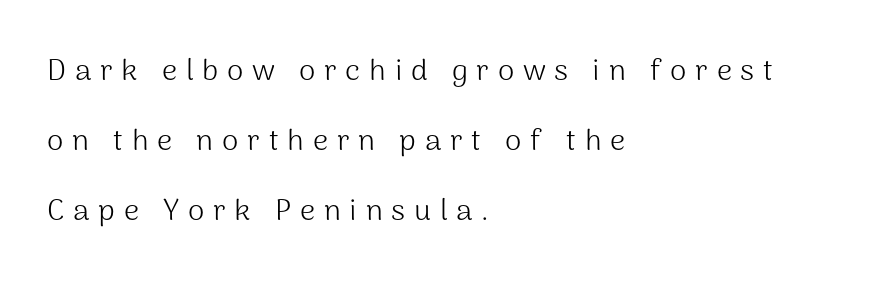
{"serif": "no", "italic": "no", "bold": "no", "weight": "light", "width": "normal", "stroke_contrast": "medium", "x_height": "medium", "monospaced": "no", "underline": "no", "align": "left", "line_spacing": "loose", "line_spacing_ratio": 2.34, "letter_spacing": "wide", "letter_spacing_em": 0.29, "glyph_px": 30}
